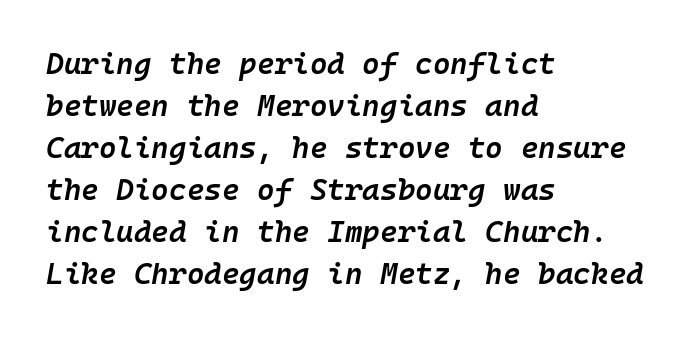
The image shows 30 px semibold type, italic (leaning right), monospaced; set left-aligned, normal line spacing (1.4x), normal letter spacing, not underlined; low stroke contrast and a medium x-height.
